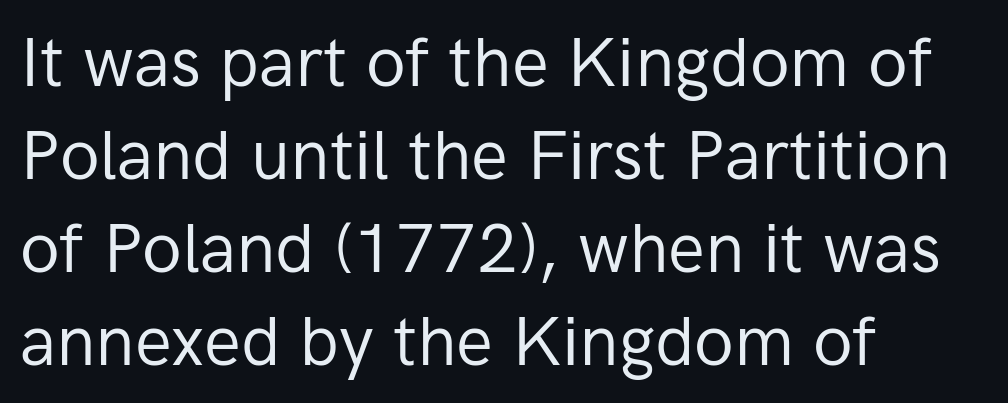
Q: Is the text bold? A: No.
Q: Is the text italic (slanted)? A: No, it is upright.
Q: Is the typeface a serif or a sans-serif typeface? A: Sans-serif.
Q: Is the text underlined? A: No.
Q: How is the paragraph aligned? A: Left-aligned.
Q: Is the spacing between letters normal or unusually wide? A: Normal.
Q: Is the spacing between lines tight, normal or loose? A: Normal.
Q: Width (condensed, normal, or wide)? A: Normal.
Q: Stroke contrast? A: Low.
Q: x-height? A: Medium.
Q: Monospaced? A: No.
